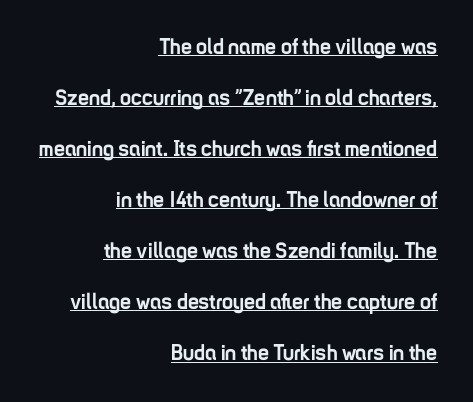
The image shows 22 px bold type, upright; set right-aligned, loose line spacing (2.32x), normal letter spacing, underlined.
